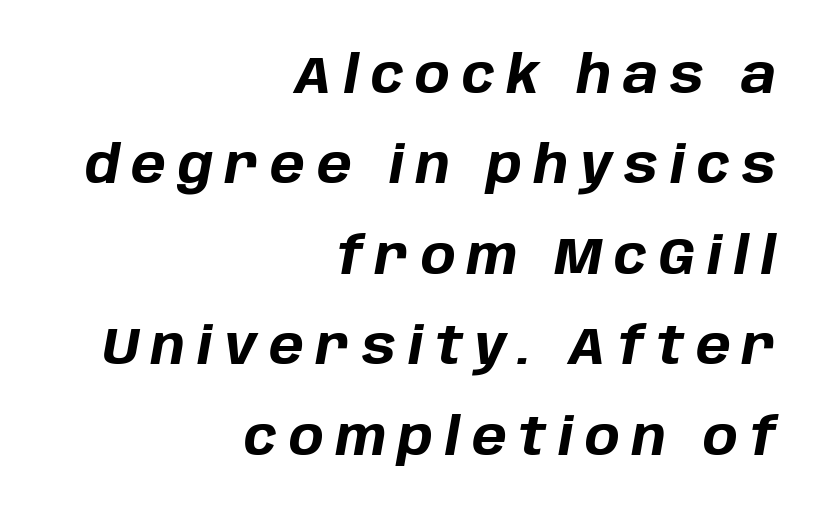
Each word looks stretched out because of the extra space between its letters. Unmarked baselines from the first word to the last. This rendering uses right alignment, leaving the left contour irregular. Emphasis by weight is at full strength: bold.
